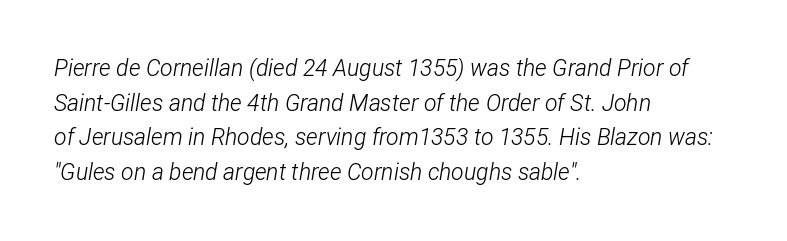
{"italic": "yes", "lean": "right", "slant_degrees": 12, "bold": "no", "underline": "no", "align": "left", "line_spacing": "normal", "line_spacing_ratio": 1.51, "letter_spacing": "normal", "letter_spacing_em": 0.0, "glyph_px": 23}
